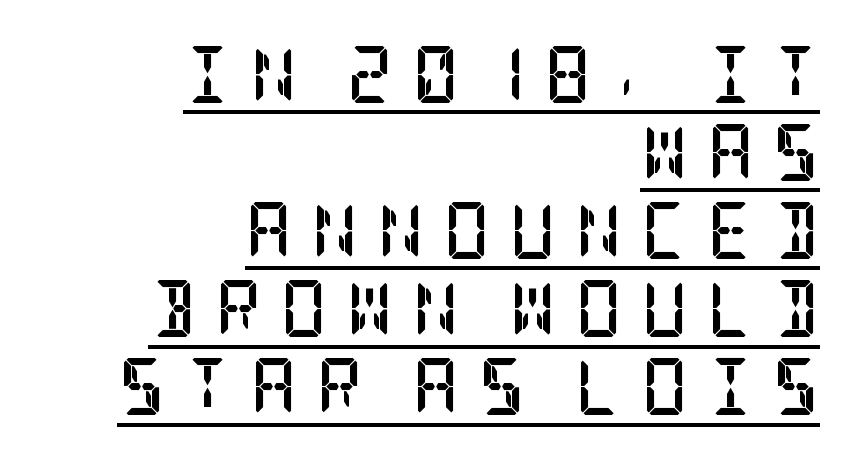
{"serif": "yes", "italic": "no", "bold": "yes", "weight": "semibold", "width": "condensed", "stroke_contrast": "low", "x_height": "large", "underline": "yes", "align": "right", "line_spacing": "normal", "line_spacing_ratio": 1.37, "letter_spacing": "wide", "letter_spacing_em": 0.34, "glyph_px": 57}
